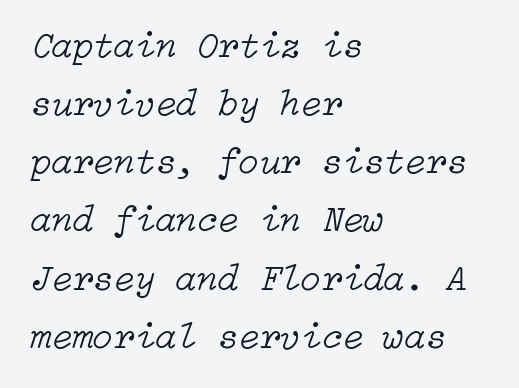
Weight: in the light-to-regular range. Rows of type keep a routine distance in the vertical direction. Descender tails drop into unmarked territory. You could call the tracking neutral — neither tight nor loose.
